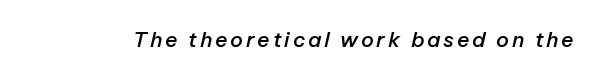
The strokes are fattened partway — semibold, not bold. Yep, that's italic — everything's leaning. The gap between lines stays unmarked.
